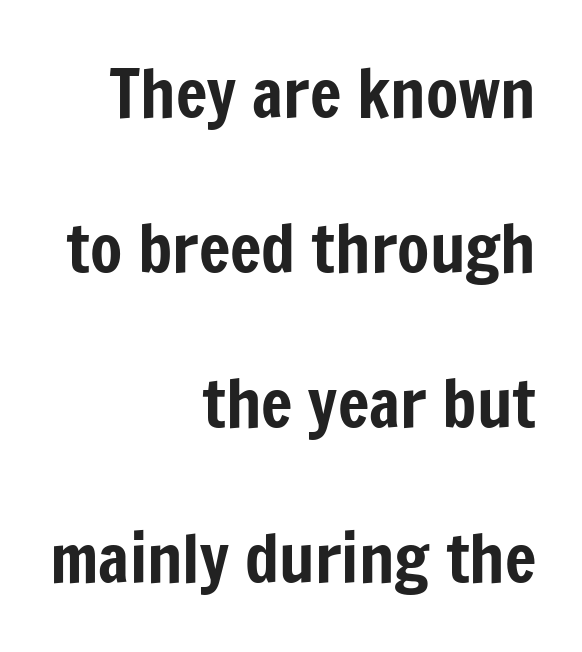
The axis of the letterforms is exactly vertical. These lines are set flush right with a ragged left edge. The rendering uses a large line-height, opening up the rows. A clean baseline with only descenders dipping below it. The designer went with a sans here, leaving each stem footless.
